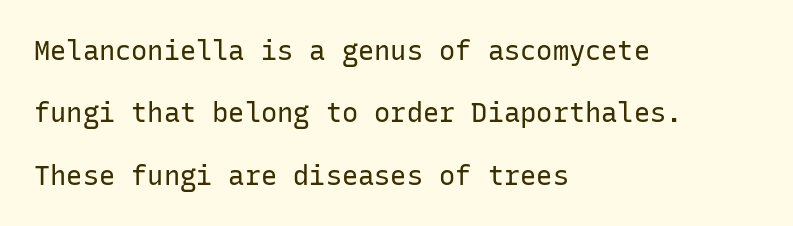
Italic? Not at all — the glyphs are vertical. Lines of text with bare space underneath. Nothing heavy about these letters — not bold at all. Loosely led — the rows are spread out. The lines are quadded left. Honestly, the letter spacing is just normal — you wouldn't notice it.
